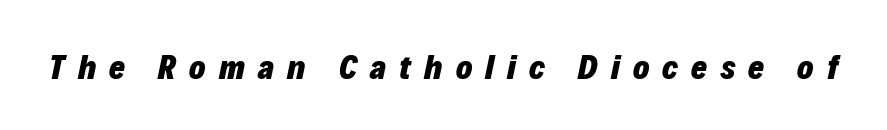
The image shows 34 px heavy type, italic (leaning right); set unusually wide letter spacing (+0.39 em), not underlined; low stroke contrast and a medium x-height.
